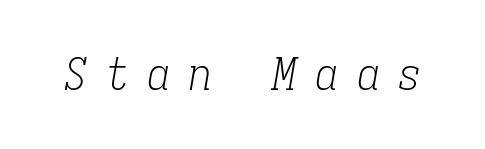
The image shows 46 px light, condensed serif type, italic (leaning right), monospaced; set unusually wide letter spacing (+0.41 em), not underlined; low stroke contrast and a medium x-height.
